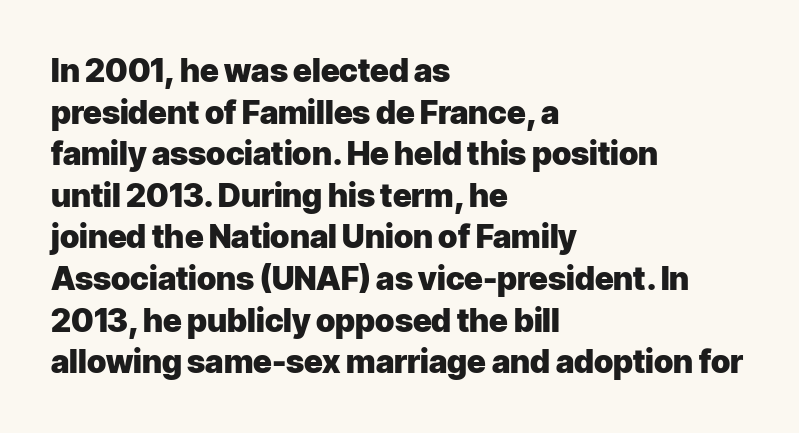
Q: Is the text bold? A: Yes.
Q: Is the text italic (slanted)? A: No, it is upright.
Q: Is the typeface a serif or a sans-serif typeface? A: Sans-serif.
Q: Is the text underlined? A: No.
Q: How is the paragraph aligned? A: Left-aligned.
Q: Is the spacing between letters normal or unusually wide? A: Normal.
Q: Is the spacing between lines tight, normal or loose? A: Normal.
Q: Width (condensed, normal, or wide)? A: Normal.
Q: Stroke contrast? A: Low.
Q: x-height? A: Medium.
Q: Monospaced? A: No.
